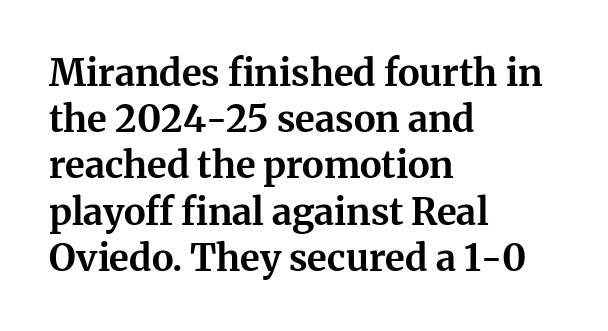
The image shows 37 px bold serif type, upright; set left-aligned, normal line spacing (1.25x), normal letter spacing, not underlined; medium stroke contrast and a medium x-height.
